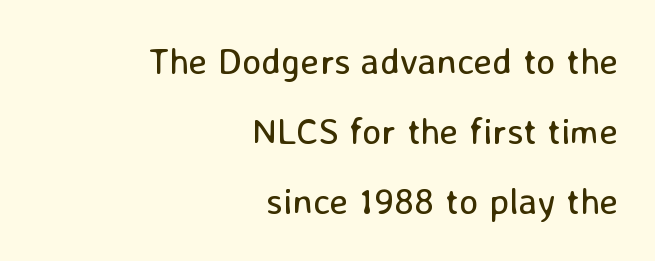
These lines are rendered in a variable-pitch font. Right-aligned paragraph, ragged on the left. In terms of letterform style, serifs are entirely absent. A typesetter would call this zero additional tracking. This rendering features lettering with no underline.
